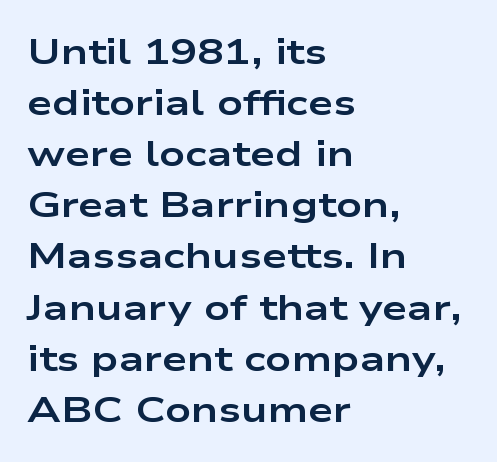
Q: Is the text bold? A: Yes.
Q: Is the text italic (slanted)? A: No, it is upright.
Q: Is the typeface a serif or a sans-serif typeface? A: Sans-serif.
Q: Is the text underlined? A: No.
Q: How is the paragraph aligned? A: Left-aligned.
Q: Is the spacing between letters normal or unusually wide? A: Normal.
Q: Is the spacing between lines tight, normal or loose? A: Normal.
Q: Width (condensed, normal, or wide)? A: Wide.
Q: Stroke contrast? A: Low.
Q: x-height? A: Medium.
Q: Monospaced? A: No.
